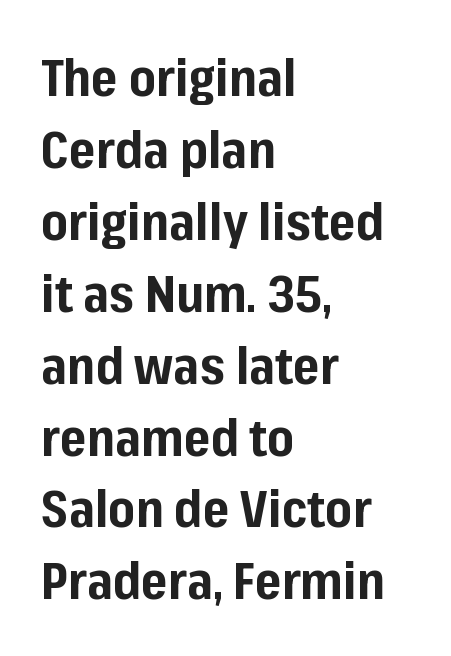
Q: Is the text bold? A: Yes.
Q: Is the text italic (slanted)? A: No, it is upright.
Q: Is the typeface a serif or a sans-serif typeface? A: Sans-serif.
Q: Is the text underlined? A: No.
Q: How is the paragraph aligned? A: Left-aligned.
Q: Is the spacing between letters normal or unusually wide? A: Normal.
Q: Is the spacing between lines tight, normal or loose? A: Normal.
Q: Width (condensed, normal, or wide)? A: Normal.
Q: Stroke contrast? A: Low.
Q: x-height? A: Medium.
Q: Monospaced? A: No.
